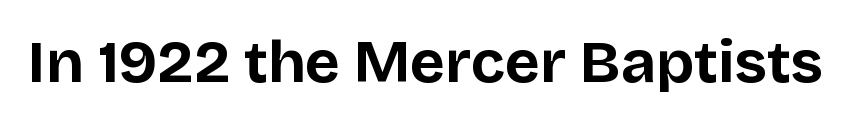
What stands out about the letter spacing? Nothing — it is the standard amount. The glyphs are unaccompanied by any horizontal stroke below them. The passage shown is typed in a proportional face where columns would drift. What kind of face is this? One without serifs — a sans. If you drew a line through each stem, it would be perfectly vertical.
